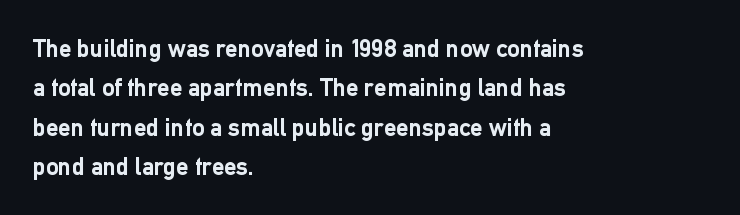
Q: Is the text bold? A: Yes.
Q: Is the text italic (slanted)? A: No, it is upright.
Q: Is the text underlined? A: No.
Q: How is the paragraph aligned? A: Left-aligned.
Q: Is the spacing between letters normal or unusually wide? A: Normal.
Q: Is the spacing between lines tight, normal or loose? A: Normal.
